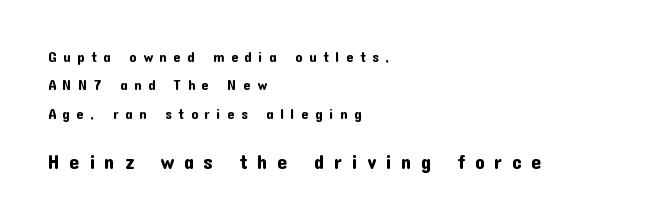
Q: Is the text italic (slanted)? A: No, it is upright.
Q: Is the text underlined? A: No.
Q: How is the paragraph aligned? A: Left-aligned.
Q: Is the spacing between letters normal or unusually wide? A: Unusually wide.
Q: Is the spacing between lines tight, normal or loose? A: Loose.
Q: Which block of text is set in a larger size, the first (top) or the second (bottom)? A: The second (bottom) one.
